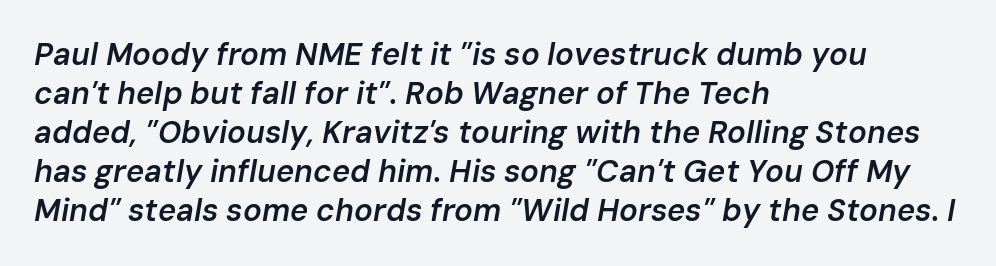
Q: Is the text bold? A: Semi-bold.
Q: Is the text italic (slanted)? A: Yes, it leans right by about 10 degrees.
Q: Is the text underlined? A: No.
Q: How is the paragraph aligned? A: Left-aligned.
Q: Is the spacing between letters normal or unusually wide? A: Normal.
Q: Is the spacing between lines tight, normal or loose? A: Normal.
Q: Width (condensed, normal, or wide)? A: Normal.
Q: Stroke contrast? A: Low.
Q: x-height? A: Medium.
Q: Monospaced? A: No.
